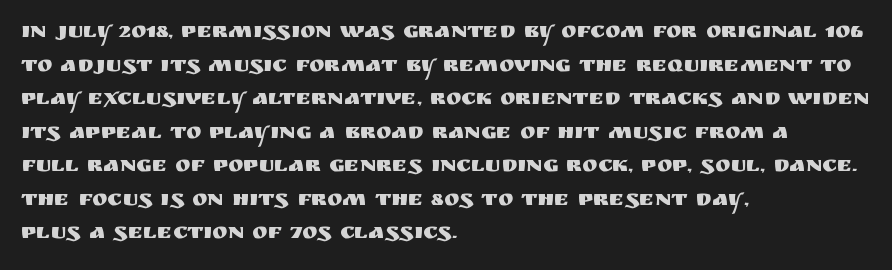
Notice how the passage keeps a crisp vertical edge on the left only. Ascenders rise straight up at ninety degrees. The passage shown is not underscored anywhere. Tracking value appears to be zero — textbook default spacing.
